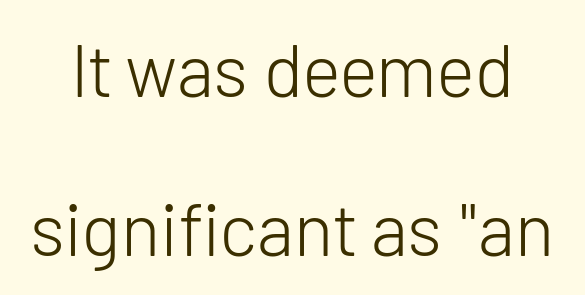
{"serif": "no", "italic": "no", "bold": "no", "weight": "light", "width": "normal", "stroke_contrast": "low", "x_height": "medium", "monospaced": "no", "underline": "no", "line_spacing": "loose", "line_spacing_ratio": 2.15, "letter_spacing": "normal", "letter_spacing_em": 0.0, "glyph_px": 74}
